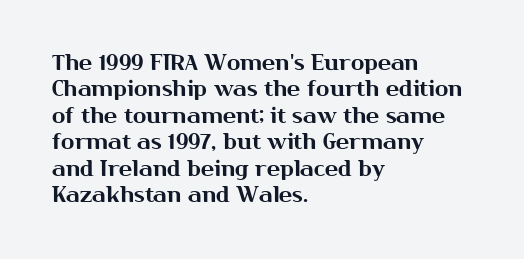
Q: Is the text italic (slanted)? A: No, it is upright.
Q: Is the text underlined? A: No.
Q: How is the paragraph aligned? A: Left-aligned.
Q: Is the spacing between letters normal or unusually wide? A: Normal.
